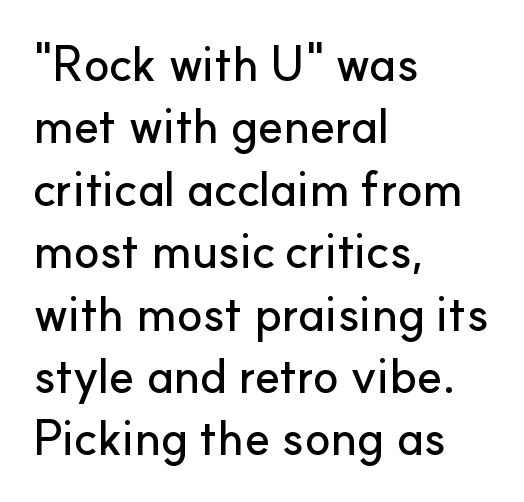
{"serif": "no", "italic": "no", "width": "normal", "stroke_contrast": "low", "x_height": "small", "monospaced": "no", "underline": "no", "align": "left", "line_spacing": "normal", "line_spacing_ratio": 1.3, "letter_spacing": "normal", "letter_spacing_em": 0.0, "glyph_px": 48}
